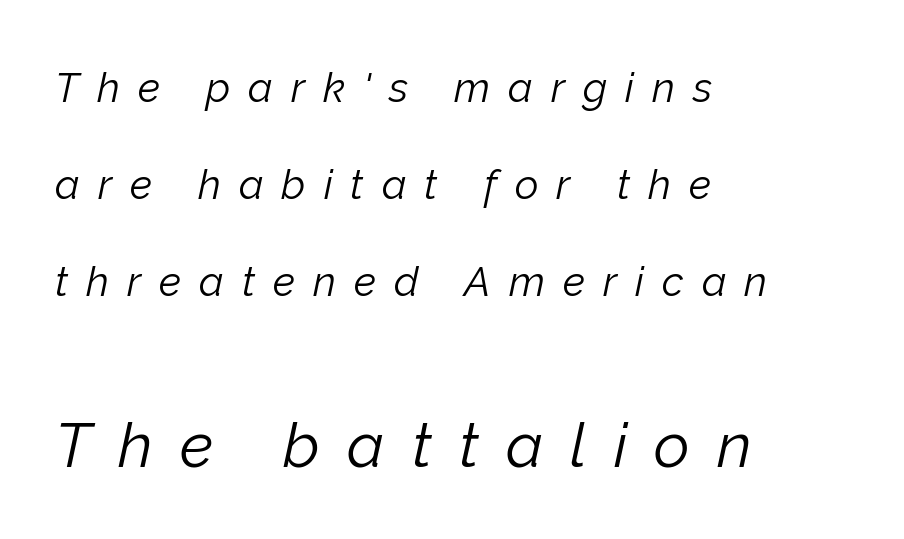
{"italic": "yes", "lean": "right", "slant_degrees": 12, "bold": "no", "weight": "light", "width": "normal", "stroke_contrast": "low", "x_height": "medium", "monospaced": "no", "underline": "no", "align": "left", "line_spacing": "loose", "line_spacing_ratio": 2.37, "letter_spacing": "wide", "letter_spacing_em": 0.44, "larger_block": "second", "size_ratio": 1.51, "glyph_px": 62}
